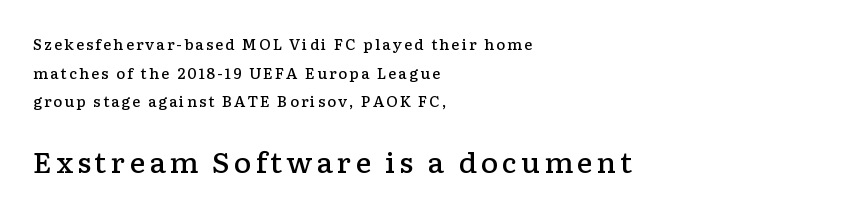
{"italic": "no", "bold": "semi", "underline": "no", "align": "left", "line_spacing": "loose", "line_spacing_ratio": 2.05, "larger_block": "second", "size_ratio": 1.93, "glyph_px": 27}
